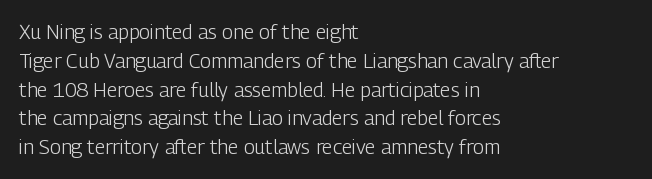
Vertical strokes here are truly vertical. The typesetting does not lean heavy: it is not bold. These lines keep a tight, regular rhythm from letter to letter. Anything drawn beneath the words? Only blank space. The designer left line spacing at the default. Caption: multi-line text, flush left, ragged right.
